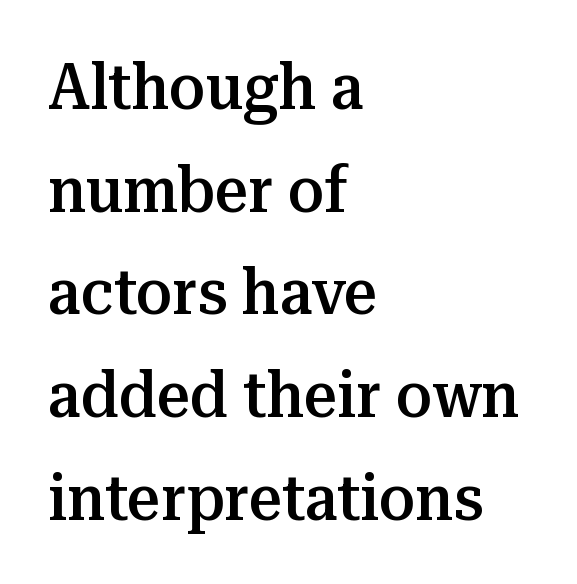
The image shows 65 px semibold serif type, upright; set left-aligned, normal line spacing (1.58x), normal letter spacing, not underlined; medium stroke contrast and a medium x-height.
